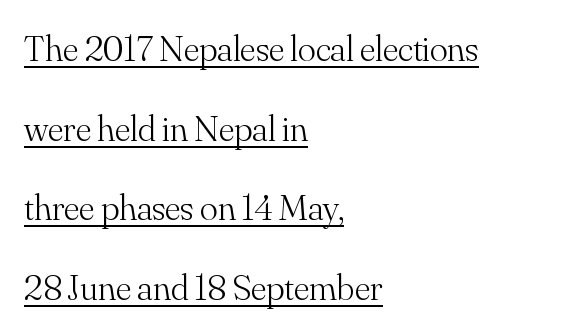
Q: Is the text bold? A: No.
Q: Is the text italic (slanted)? A: No, it is upright.
Q: Is the typeface a serif or a sans-serif typeface? A: Serif.
Q: Is the text underlined? A: Yes.
Q: How is the paragraph aligned? A: Left-aligned.
Q: Is the spacing between letters normal or unusually wide? A: Normal.
Q: Is the spacing between lines tight, normal or loose? A: Loose.
Q: Width (condensed, normal, or wide)? A: Normal.
Q: Stroke contrast? A: Medium.
Q: x-height? A: Small.
Q: Monospaced? A: No.
